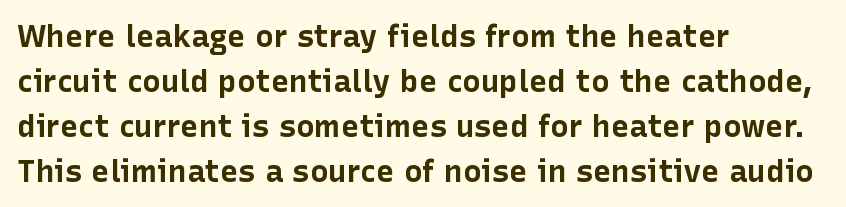
{"serif": "no", "italic": "no", "bold": "yes", "weight": "bold", "width": "normal", "stroke_contrast": "low", "x_height": "medium", "monospaced": "no", "underline": "no", "align": "left", "line_spacing": "normal", "line_spacing_ratio": 1.45, "letter_spacing": "normal", "letter_spacing_em": 0.0, "glyph_px": 31}
